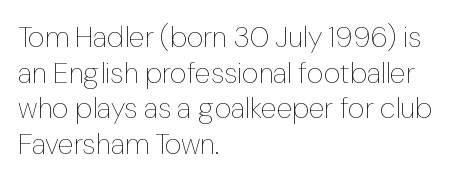
The image shows 29 px thin type, upright; set left-aligned, line spacing 1.23x, normal letter spacing, not underlined; low stroke contrast and a medium x-height.
